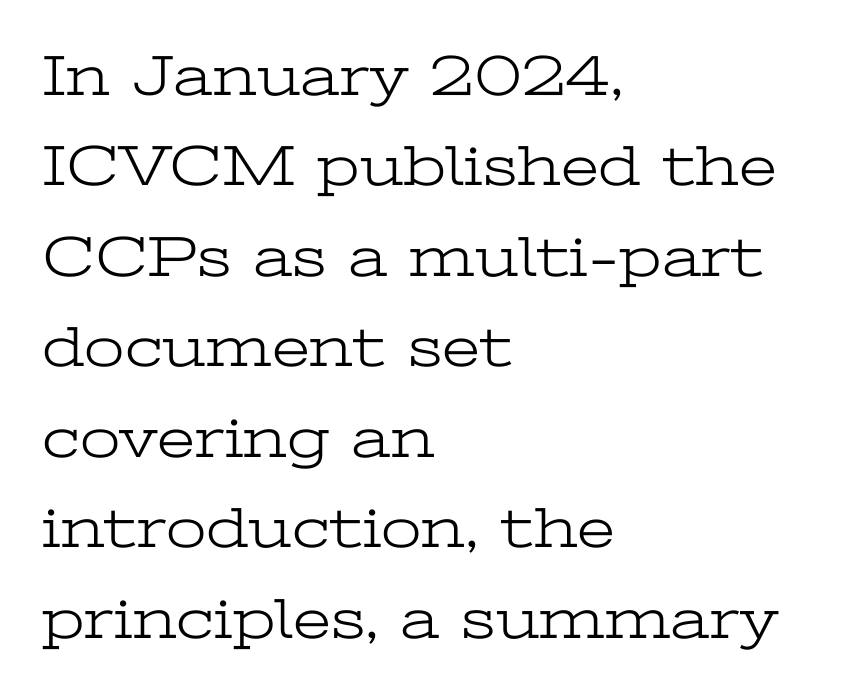
Q: Is the text bold? A: No.
Q: Is the text italic (slanted)? A: No, it is upright.
Q: Is the typeface a serif or a sans-serif typeface? A: Serif.
Q: Is the text underlined? A: No.
Q: How is the paragraph aligned? A: Left-aligned.
Q: Is the spacing between letters normal or unusually wide? A: Normal.
Q: Is the spacing between lines tight, normal or loose? A: Normal.
Q: Width (condensed, normal, or wide)? A: Wide.
Q: Stroke contrast? A: Low.
Q: x-height? A: Medium.
Q: Monospaced? A: No.
